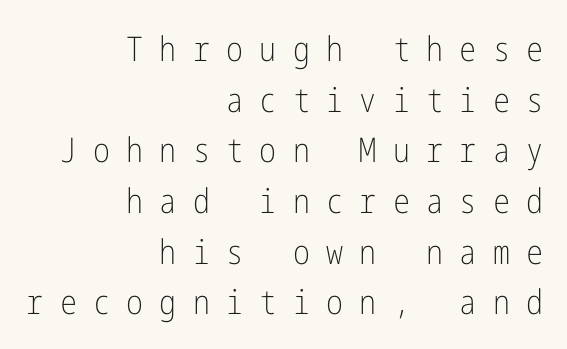
Letterform terminals end flat and unadorned throughout the passage. A student would call this right alignment; a typographer would say flush right, rag left. These glyphs show unthickened strokes, regular width or finer. Characters remain perfectly vertical along every line.
